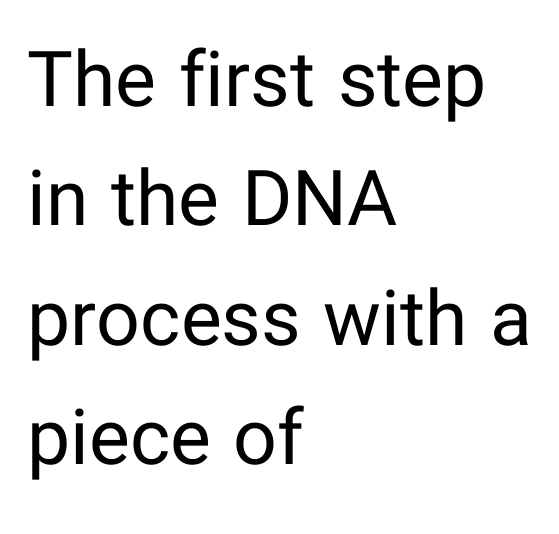
Horizontal bands of white between lines are of average thickness. Type without underlining. You can tell from the bare stems that sans-serif type was used. Words appear dense and cohesive because spacing is normal. The letterforms sit at book weight or below. Is the block centered? No — it sits flush against the left margin.
